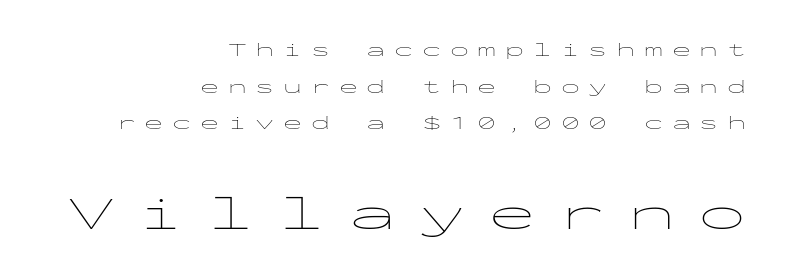
Q: Is the text bold? A: No.
Q: Is the text italic (slanted)? A: No, it is upright.
Q: Is the typeface a serif or a sans-serif typeface? A: Sans-serif.
Q: Is the text underlined? A: No.
Q: How is the paragraph aligned? A: Right-aligned.
Q: Is the spacing between letters normal or unusually wide? A: Unusually wide.
Q: Is the spacing between lines tight, normal or loose? A: Loose.
Q: Which block of text is set in a larger size, the first (top) or the second (bottom)? A: The second (bottom) one.
Q: Width (condensed, normal, or wide)? A: Wide.
Q: Stroke contrast? A: Low.
Q: x-height? A: Medium.
Q: Monospaced? A: Yes.
